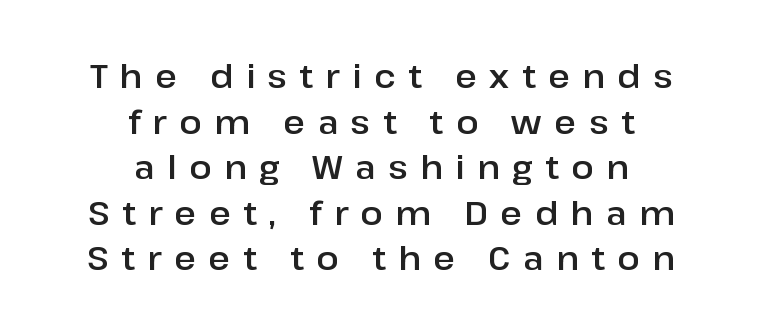
{"serif": "no", "italic": "no", "width": "normal", "stroke_contrast": "low", "x_height": "medium", "monospaced": "no", "underline": "no", "align": "center", "line_spacing": "normal", "line_spacing_ratio": 1.38, "letter_spacing": "wide", "letter_spacing_em": 0.38, "glyph_px": 33}
